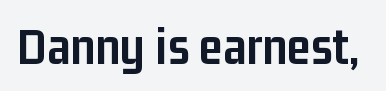
Q: Is the text bold? A: Yes.
Q: Is the text italic (slanted)? A: No, it is upright.
Q: Is the typeface a serif or a sans-serif typeface? A: Sans-serif.
Q: Is the text underlined? A: No.
Q: Is the spacing between letters normal or unusually wide? A: Normal.
Q: Width (condensed, normal, or wide)? A: Condensed.
Q: Stroke contrast? A: Low.
Q: x-height? A: Medium.
Q: Monospaced? A: No.
